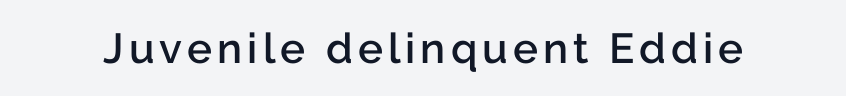
The letters are semibold — heavier than regular but short of a full bold. The passage shown is typed in a proportional face where columns would drift. Letters rest on an invisible, unmarked baseline. Unlike a traditional serif, this face leaves its strokes unadorned. Posture: vertical.
